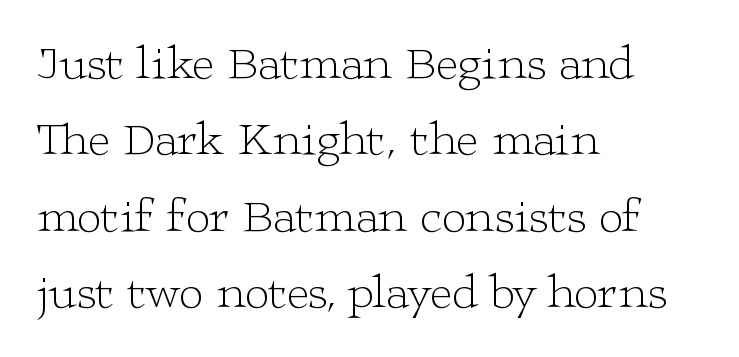
{"serif": "yes", "italic": "no", "bold": "no", "weight": "light", "width": "wide", "stroke_contrast": "low", "x_height": "medium", "monospaced": "no", "underline": "no", "align": "left", "line_spacing": "normal", "line_spacing_ratio": 1.59, "letter_spacing": "normal", "letter_spacing_em": 0.0, "glyph_px": 48}
